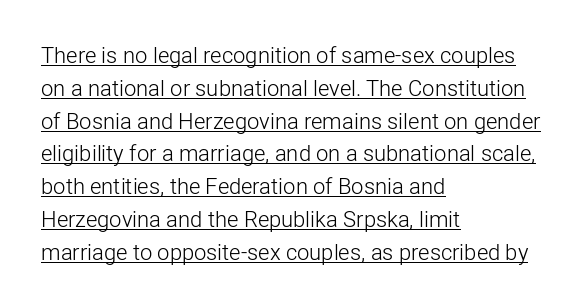
Q: Is the text bold? A: No.
Q: Is the text italic (slanted)? A: No, it is upright.
Q: Is the text underlined? A: Yes.
Q: How is the paragraph aligned? A: Left-aligned.
Q: Is the spacing between letters normal or unusually wide? A: Normal.
Q: Is the spacing between lines tight, normal or loose? A: Normal.
